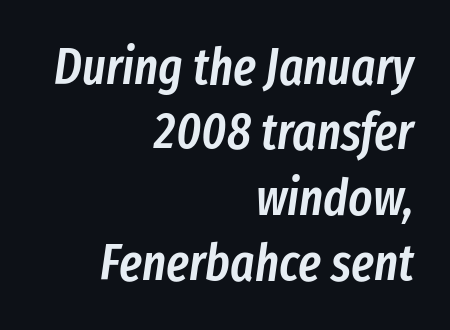
{"italic": "yes", "lean": "right", "slant_degrees": 8, "bold": "semi", "weight": "semibold", "width": "condensed", "stroke_contrast": "low", "x_height": "medium", "monospaced": "no", "underline": "no", "align": "right", "line_spacing": "normal", "line_spacing_ratio": 1.28, "letter_spacing": "normal", "letter_spacing_em": 0.0, "glyph_px": 51}
